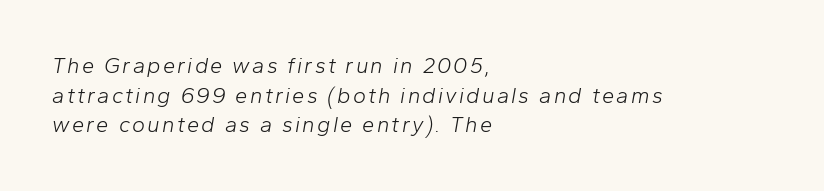
Which margin do the lines hug? The left one — the right edge is uneven. Check the space under the baseline: it is left empty. The letters look calm and open, with moderate or lighter stems. Tall strokes in this sample are angled rather than plumb.
